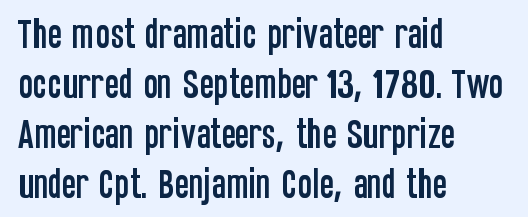
The image shows 34 px condensed sans-serif type, upright; set left-aligned, normal line spacing (1.47x), normal letter spacing, not underlined; low stroke contrast and a large x-height.
